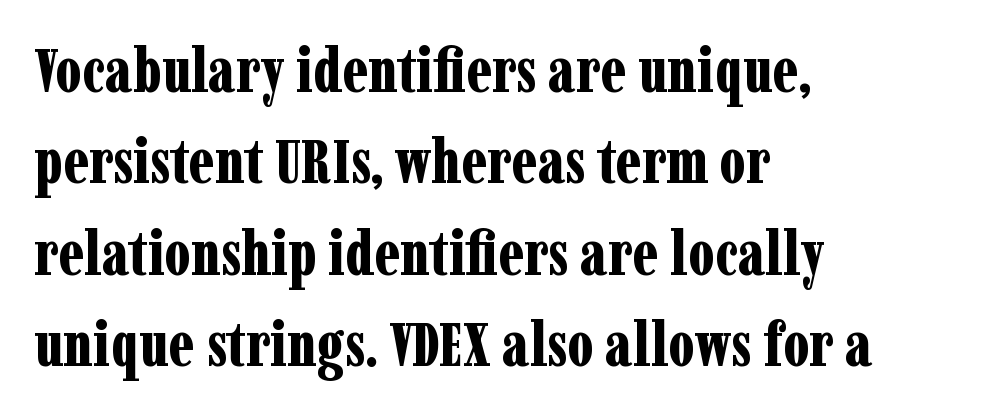
Beneath every word, the page is bare. Heavy, bold letterforms. Check where the strokes stop: tiny serifs finish them off. These lines sit exactly where default settings would place them.
